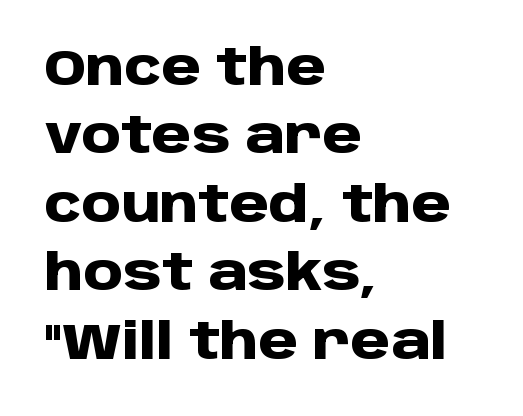
Each letter's strokes conclude bluntly, with no projecting serifs. Plain, unruled lines of type. A typesetter would call this zero additional tracking. Vertical strokes here are truly vertical. The block of text has a typical density, with ordinary space between rows. The lines are quadded left.
